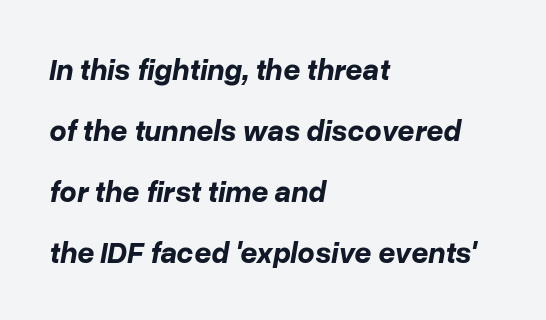
Check the space under the baseline: it is left empty. Leading is clearly above the norm, producing a sparse column. Caption: multi-line text, flush left, ragged right. The characters look thick and weighty, a clear bold. These lines keep a tight, regular rhythm from letter to letter. This sample uses an oblique cut, with every glyph tilted off the vertical.
